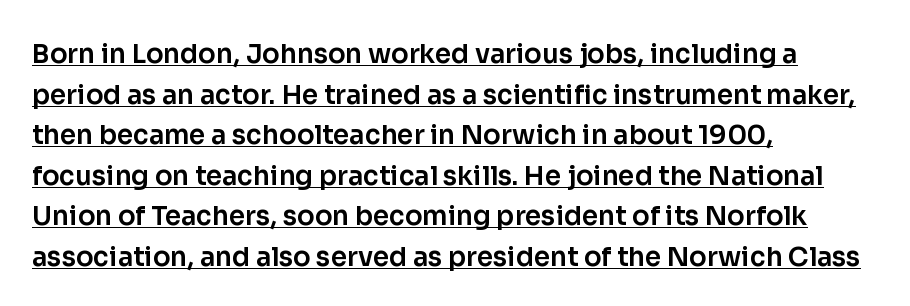
{"italic": "no", "underline": "yes", "align": "left", "line_spacing": "normal", "line_spacing_ratio": 1.56, "letter_spacing": "normal", "letter_spacing_em": 0.0, "glyph_px": 26}
